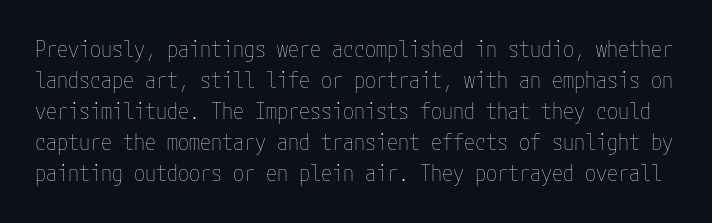
Tracking value appears to be zero — textbook default spacing. The typesetting does not lean heavy: it is not bold. Descenders are the only things crossing below the line. Successive baselines arrive at the customary interval. No italicization has been applied; the sample stays upright.
